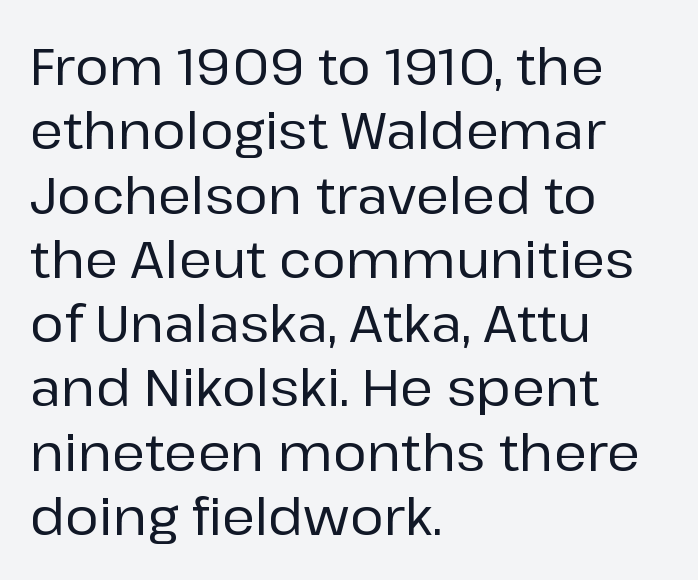
The image shows 51 px sans-serif type, upright; set left-aligned, normal line spacing (1.26x), normal letter spacing, not underlined; low stroke contrast and a medium x-height.
